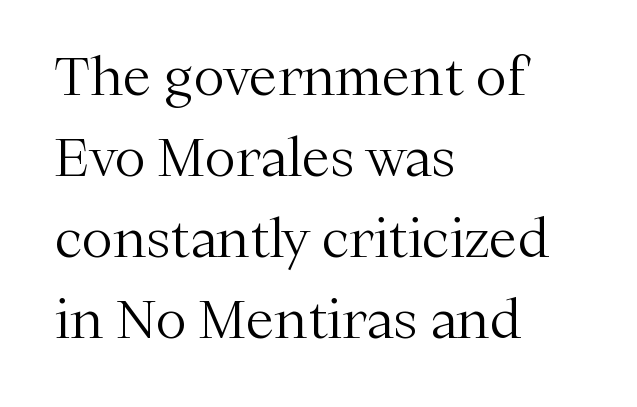
The image shows 52 px light serif type, upright; set left-aligned, normal line spacing (1.56x), normal letter spacing, not underlined; medium stroke contrast and a medium x-height.
